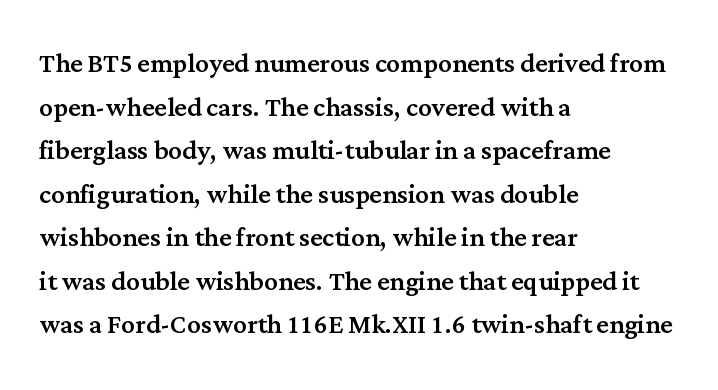
Q: Is the text italic (slanted)? A: No, it is upright.
Q: Is the typeface a serif or a sans-serif typeface? A: Serif.
Q: Is the text underlined? A: No.
Q: How is the paragraph aligned? A: Left-aligned.
Q: Is the spacing between letters normal or unusually wide? A: Normal.
Q: Is the spacing between lines tight, normal or loose? A: Normal.
Q: Width (condensed, normal, or wide)? A: Normal.
Q: Stroke contrast? A: Medium.
Q: x-height? A: Medium.
Q: Monospaced? A: No.
